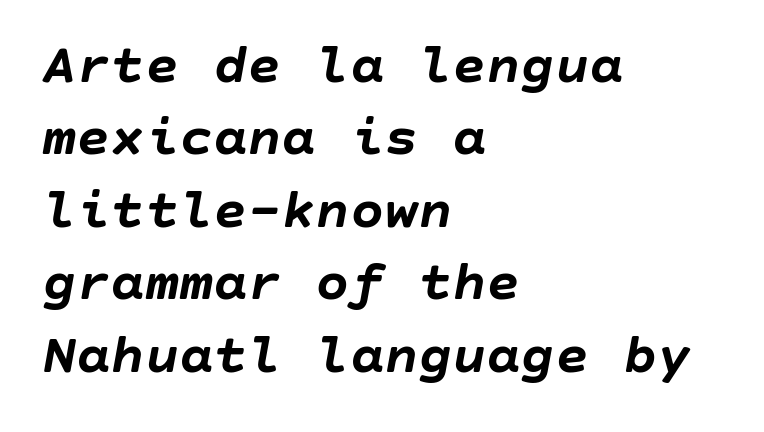
Q: Is the text bold? A: Yes.
Q: Is the text italic (slanted)? A: Yes, it leans right by about 10 degrees.
Q: Is the text underlined? A: No.
Q: How is the paragraph aligned? A: Left-aligned.
Q: Is the spacing between letters normal or unusually wide? A: Normal.
Q: Is the spacing between lines tight, normal or loose? A: Normal.
Q: Width (condensed, normal, or wide)? A: Normal.
Q: Stroke contrast? A: Low.
Q: x-height? A: Large.
